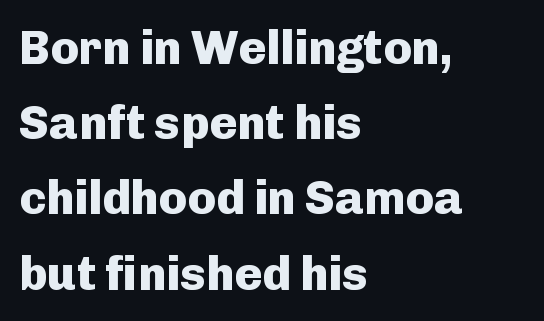
Q: Is the text bold? A: Yes.
Q: Is the text italic (slanted)? A: No, it is upright.
Q: Is the typeface a serif or a sans-serif typeface? A: Sans-serif.
Q: Is the text underlined? A: No.
Q: How is the paragraph aligned? A: Left-aligned.
Q: Is the spacing between letters normal or unusually wide? A: Normal.
Q: Is the spacing between lines tight, normal or loose? A: Normal.
Q: Width (condensed, normal, or wide)? A: Normal.
Q: Stroke contrast? A: Low.
Q: x-height? A: Medium.
Q: Monospaced? A: No.
